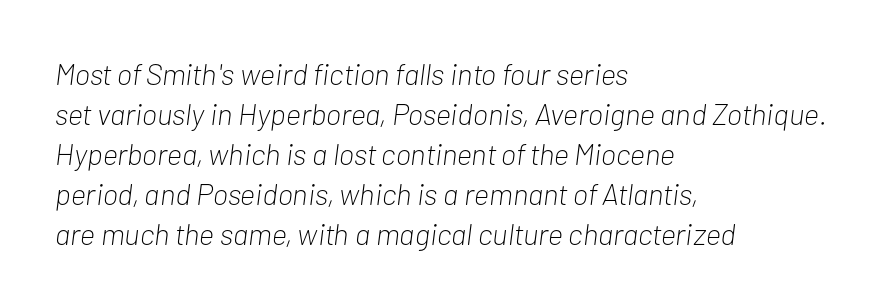
Q: Is the text bold? A: No.
Q: Is the text italic (slanted)? A: Yes, it leans right by about 7 degrees.
Q: Is the text underlined? A: No.
Q: How is the paragraph aligned? A: Left-aligned.
Q: Is the spacing between letters normal or unusually wide? A: Normal.
Q: Is the spacing between lines tight, normal or loose? A: Normal.
Q: Width (condensed, normal, or wide)? A: Condensed.
Q: Stroke contrast? A: Low.
Q: x-height? A: Medium.
Q: Monospaced? A: No.
